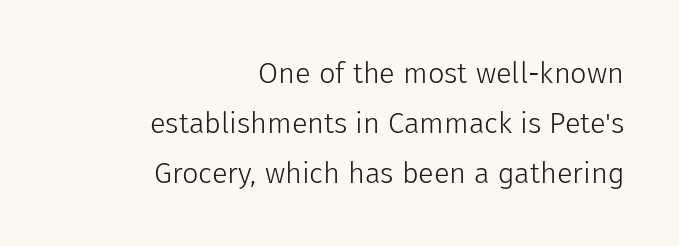
{"serif": "no", "italic": "no", "bold": "no", "weight": "light", "width": "normal", "stroke_contrast": "low", "x_height": "medium", "monospaced": "no", "underline": "no", "align": "right", "line_spacing_ratio": 1.72, "letter_spacing": "normal", "letter_spacing_em": 0.0, "glyph_px": 29}
